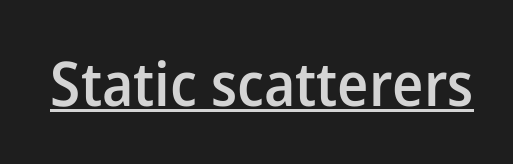
Q: Is the text bold? A: Semi-bold.
Q: Is the text italic (slanted)? A: No, it is upright.
Q: Is the typeface a serif or a sans-serif typeface? A: Sans-serif.
Q: Is the text underlined? A: Yes.
Q: Is the spacing between letters normal or unusually wide? A: Normal.
Q: Width (condensed, normal, or wide)? A: Normal.
Q: Stroke contrast? A: Low.
Q: x-height? A: Medium.
Q: Monospaced? A: No.
